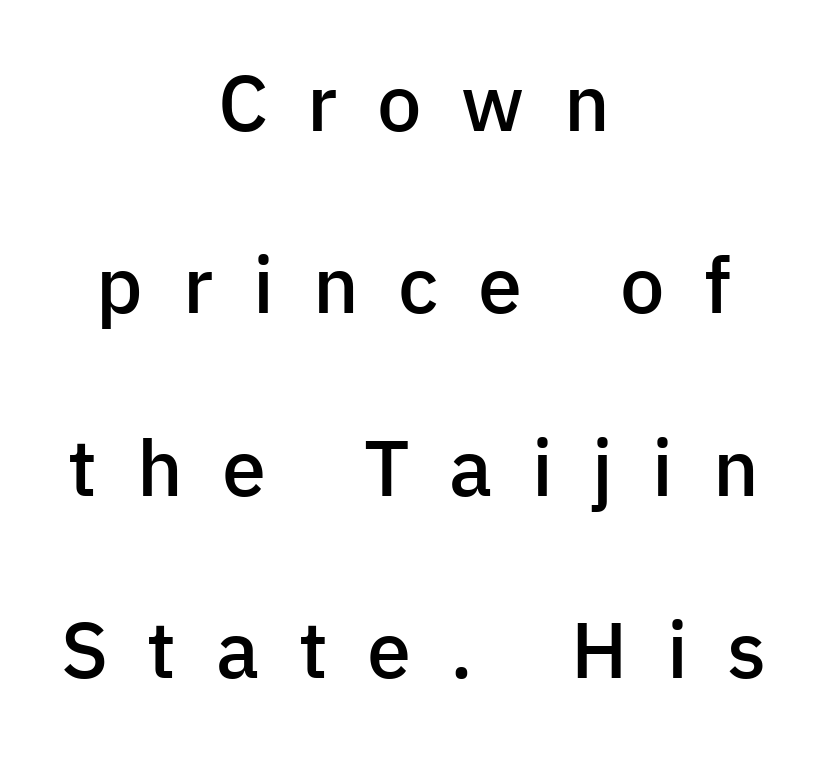
The image shows 79 px semibold sans-serif type, upright; set centered, loose line spacing (2.31x), unusually wide letter spacing (+0.5 em), not underlined; low stroke contrast and a medium x-height.
